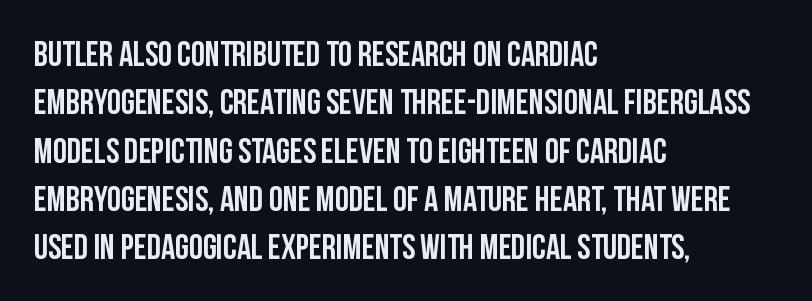
The image shows 35 px condensed sans-serif type, upright; set left-aligned, normal line spacing (1.38x), normal letter spacing, not underlined; low stroke contrast and a large x-height.
